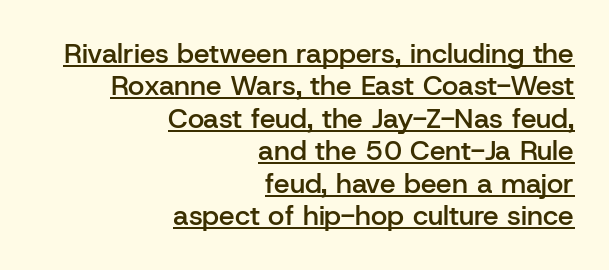
Italic: no, the glyphs are upright roman. How are the letters spaced? Ordinarily, with no added tracking. Weight check: semibold — heavier than regular, not quite bold. Underlining? Definitely there.
